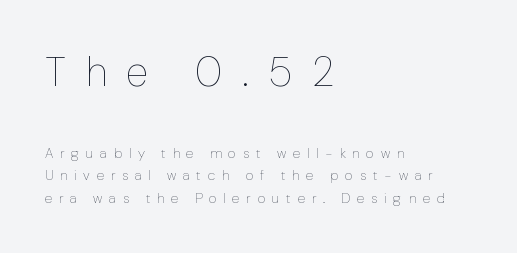
{"italic": "no", "bold": "no", "weight": "thin", "width": "normal", "stroke_contrast": "low", "x_height": "medium", "monospaced": "no", "underline": "no", "align": "left", "line_spacing": "normal", "line_spacing_ratio": 1.61, "letter_spacing": "wide", "letter_spacing_em": 0.48, "larger_block": "first", "size_ratio": 2.93, "glyph_px": 41}
